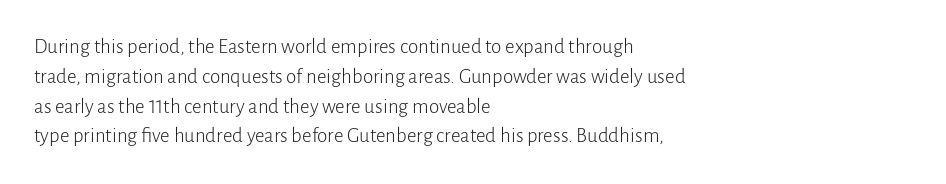
{"italic": "no", "bold": "no", "underline": "no", "align": "left", "line_spacing": "normal", "line_spacing_ratio": 1.42, "letter_spacing": "normal", "letter_spacing_em": 0.0, "glyph_px": 21}
